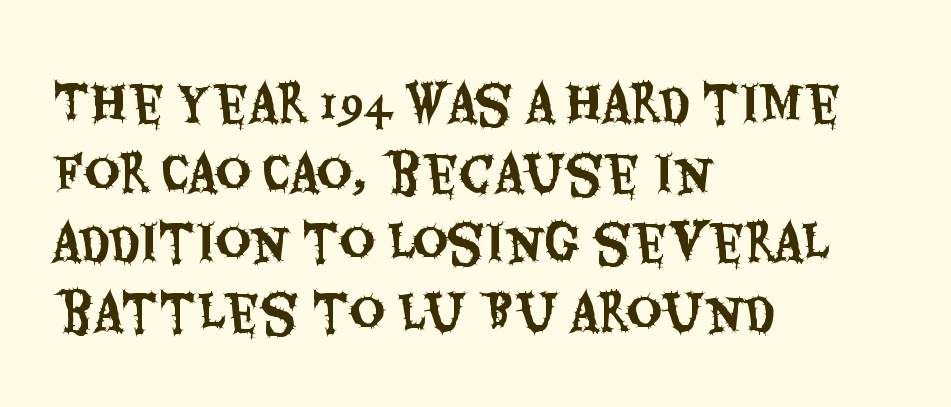
Q: Is the text italic (slanted)? A: No, it is upright.
Q: Is the typeface a serif or a sans-serif typeface? A: Sans-serif.
Q: Is the text underlined? A: No.
Q: How is the paragraph aligned? A: Left-aligned.
Q: Is the spacing between letters normal or unusually wide? A: Normal.
Q: Is the spacing between lines tight, normal or loose? A: Normal.
Q: Width (condensed, normal, or wide)? A: Condensed.
Q: Stroke contrast? A: Medium.
Q: x-height? A: Large.
Q: Monospaced? A: No.
